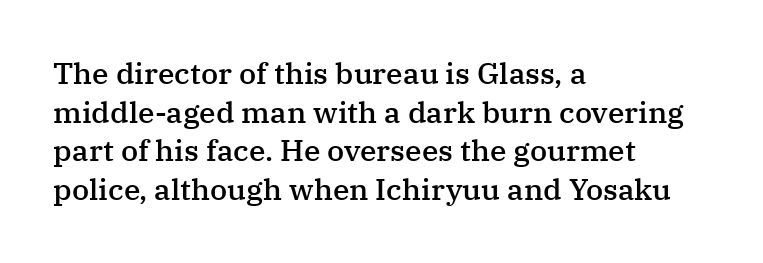
The image shows 30 px semibold serif type, upright; set left-aligned, normal line spacing (1.29x), normal letter spacing, not underlined; medium stroke contrast and a medium x-height.
